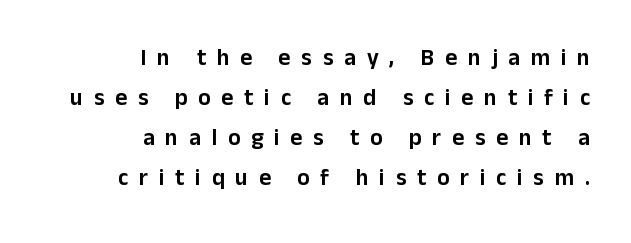
Rendered with straight, roman letterforms. Notice how the passage keeps a crisp vertical edge on the right only. The tracking reads as deliberately expanded to a designer's eye. Nobody drew a line under any word here.
